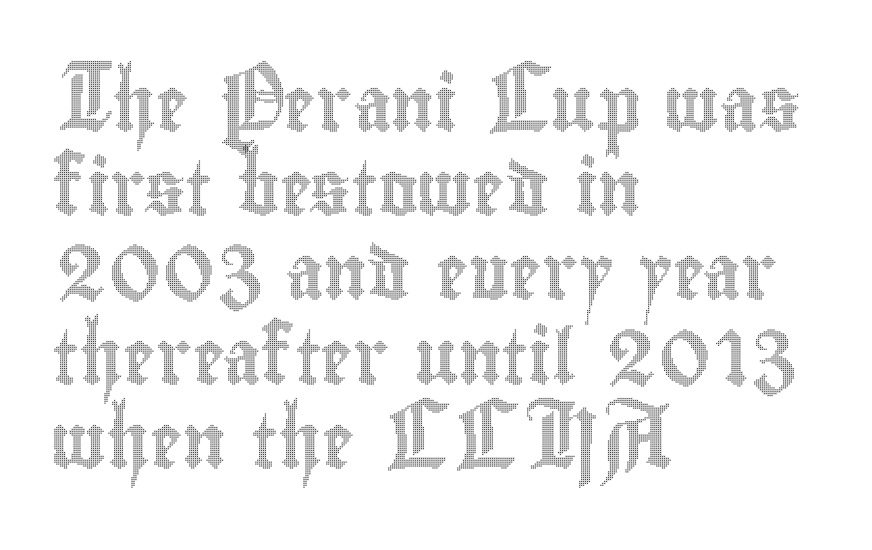
The face used here is proportionally spaced, like ordinary book or web type. Check the space under the baseline: it is left empty. The horizontal fit of the characters is conventional and even. The passage is arranged the way most books set body copy — flush left.
